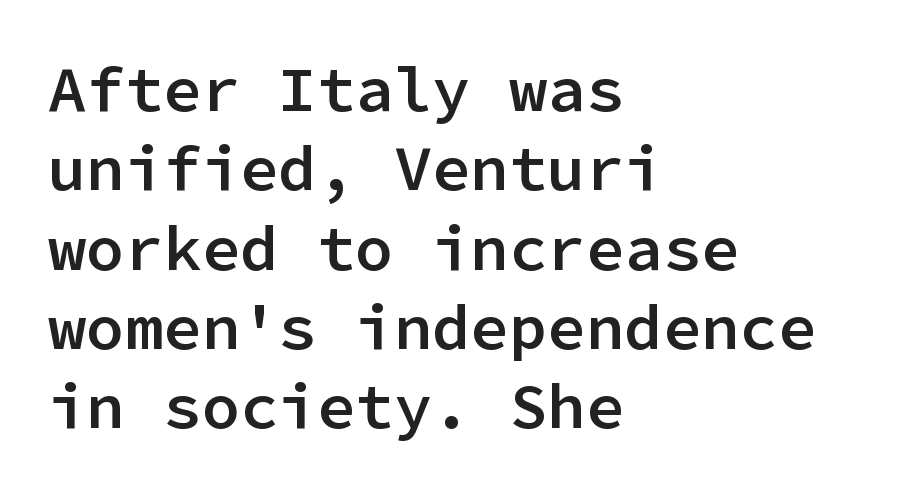
Q: Is the text bold? A: Semi-bold.
Q: Is the text italic (slanted)? A: No, it is upright.
Q: Is the typeface a serif or a sans-serif typeface? A: Sans-serif.
Q: Is the text underlined? A: No.
Q: How is the paragraph aligned? A: Left-aligned.
Q: Is the spacing between letters normal or unusually wide? A: Normal.
Q: Width (condensed, normal, or wide)? A: Normal.
Q: Stroke contrast? A: Low.
Q: x-height? A: Medium.
Q: Monospaced? A: Yes.
